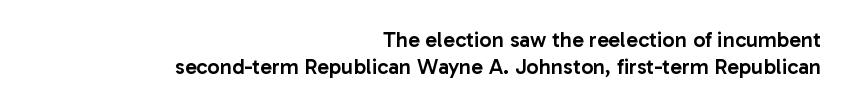
The setting favours the right margin, as signatures and pull-quotes sometimes do. The type is set solid horizontally, with unmodified tracking. The glyphs have the mass of a demibold cut, below bold. Glance below the letters and you will spot only blank space.
